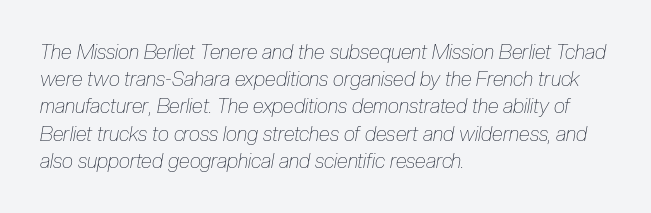
{"italic": "yes", "lean": "right", "slant_degrees": 10, "bold": "no", "underline": "no", "align": "left", "line_spacing": "normal", "line_spacing_ratio": 1.36, "letter_spacing": "normal", "letter_spacing_em": 0.0, "glyph_px": 20}
